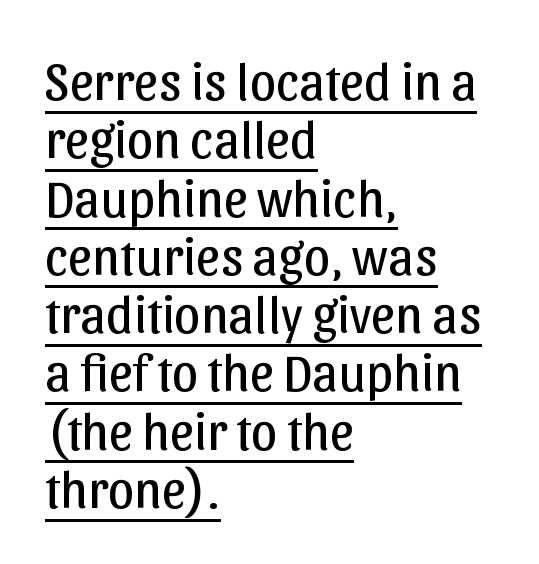
This sample trades vertical openness for compactness between lines. Varying glyph widths throughout — classic text-font behaviour. The axis of the letterforms is exactly vertical. Somebody hit Ctrl+U on this one — the words are underlined. A typesetter would label this face a sans. The rag falls on the right side of this text block.
